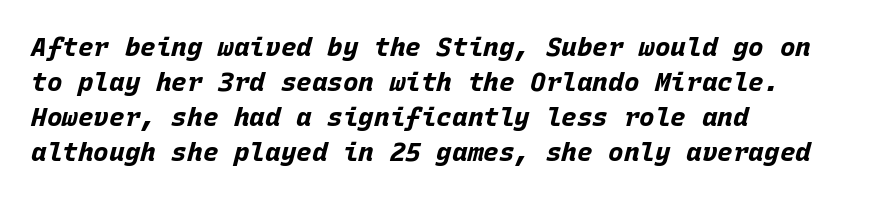
The image shows 26 px bold type, italic (leaning right); set left-aligned, normal line spacing (1.35x), normal letter spacing, not underlined.
